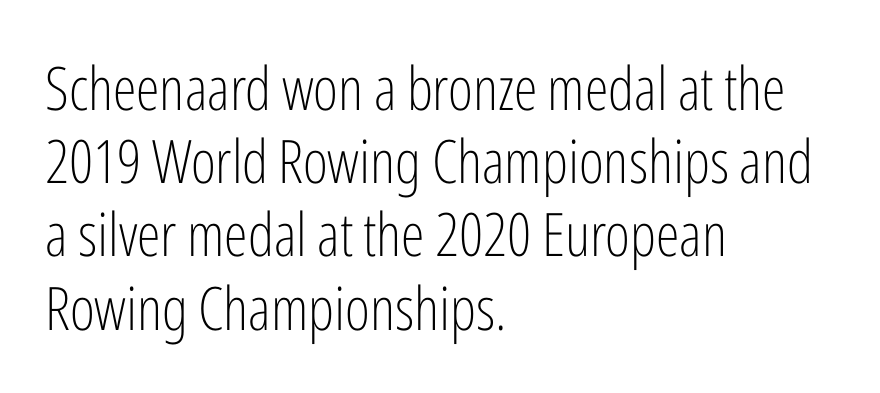
{"serif": "no", "italic": "no", "bold": "no", "weight": "light", "width": "condensed", "stroke_contrast": "low", "x_height": "medium", "monospaced": "no", "underline": "no", "align": "left", "line_spacing_ratio": 1.22, "letter_spacing": "normal", "letter_spacing_em": 0.0, "glyph_px": 60}
